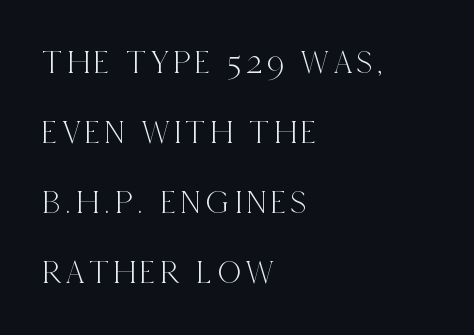
The image shows 33 px condensed serif type, upright; set left-aligned, loose line spacing (2.12x), not underlined; a large x-height.
